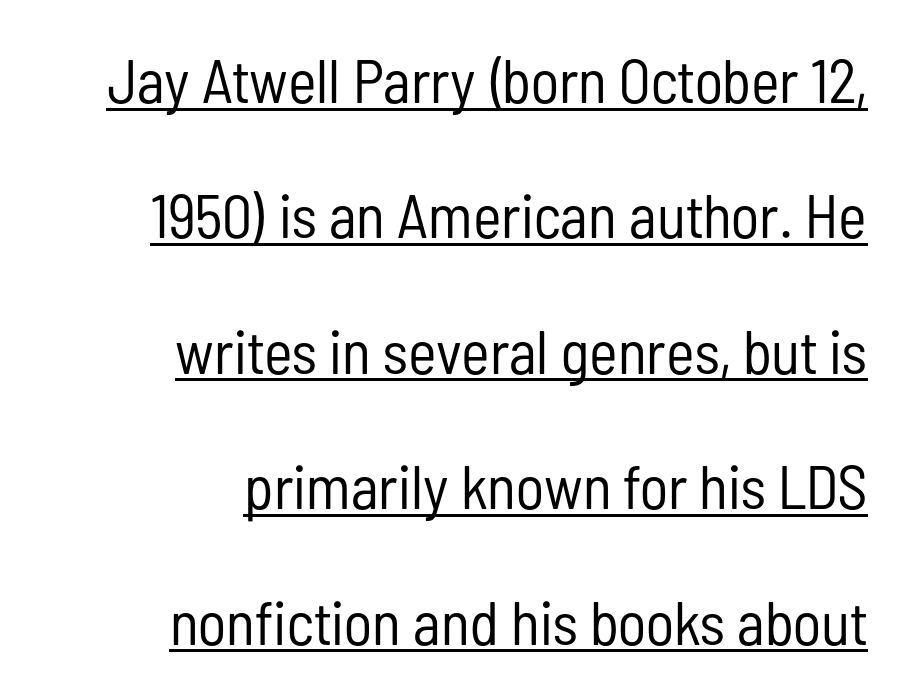
The image shows 61 px regular-weight, condensed sans-serif type, upright; set right-aligned, loose line spacing (2.22x), normal letter spacing, underlined; low stroke contrast and a medium x-height.
